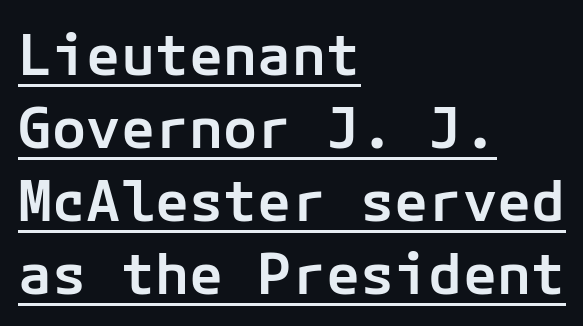
Tracking here is standard; glyphs follow each other at the usual distance. The specimen reads as upright at a glance. If you drew a ruler down the left edge, every line would touch it. A fair bit of extra ink — the face is semibold, not bold. Unlike a traditional serif, this face leaves its strokes unadorned. Emphasis is given by a line drawn under the lettering.
